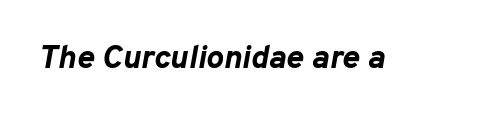
Emphasis-style slanted type is in use. Just letters on the line, the space beneath them empty. Spacing verdict: proportional, widths tailored to each character. Spacing between characters is what you'd get straight out of the box.
